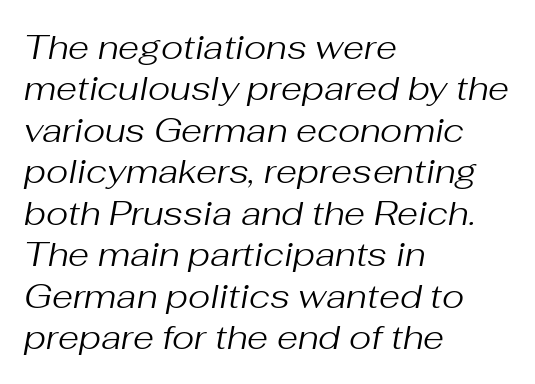
The image shows 34 px regular-weight type, italic (leaning right); set left-aligned, line spacing 1.22x, normal letter spacing, not underlined; medium stroke contrast and a medium x-height.
